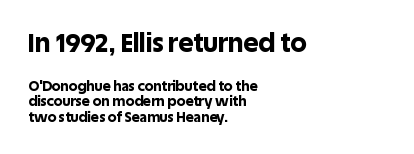
You'd pick this weight for a headline — it's a proper bold. The glyphs are unaccompanied by any horizontal stroke below them. A typesetter would call this leading minimal, almost set solid. Here the glyphs are tracked normally, forming tight word shapes. The lines in this sample share a left origin and differ only in where they stop. Size hierarchy here favors the leading block over the trailing one.
